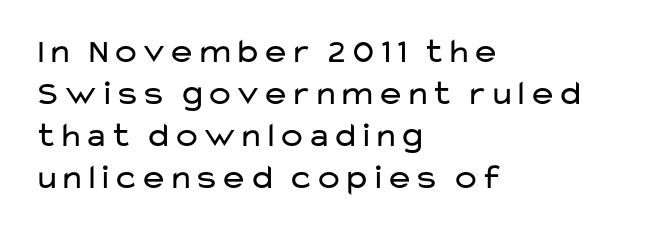
{"serif": "no", "italic": "no", "bold": "no", "weight": "regular", "width": "wide", "stroke_contrast": "low", "x_height": "medium", "monospaced": "no", "underline": "no", "align": "left", "line_spacing_ratio": 1.2, "letter_spacing": "normal", "letter_spacing_em": 0.0, "glyph_px": 35}
